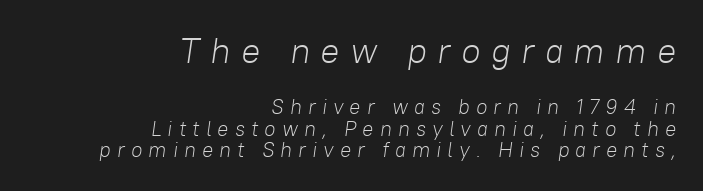
{"italic": "yes", "lean": "right", "slant_degrees": 8, "bold": "no", "weight": "light", "width": "normal", "stroke_contrast": "low", "x_height": "medium", "monospaced": "no", "underline": "no", "align": "right", "line_spacing": "tight", "line_spacing_ratio": 1.03, "letter_spacing": "wide", "letter_spacing_em": 0.28, "larger_block": "first", "size_ratio": 1.71, "glyph_px": 36}
